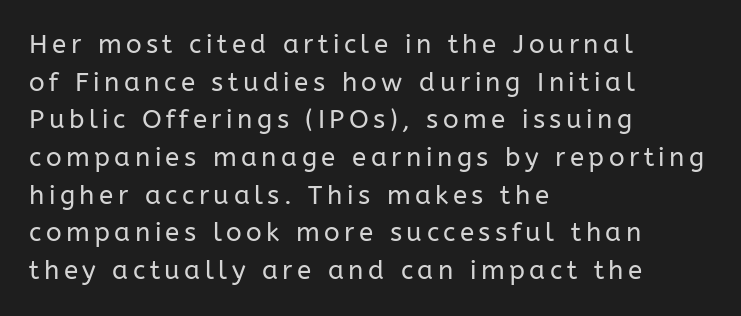
The image shows 26 px text type, upright; set left-aligned, normal line spacing (1.45x), not underlined.
